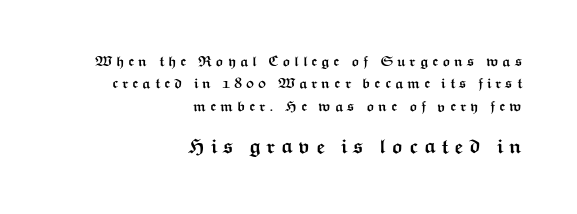
The image shows 20 px bold type, upright; set right-aligned, normal line spacing (1.6x), unusually wide letter spacing (+0.27 em), not underlined; the second (bottom) block is 1.43x larger.
